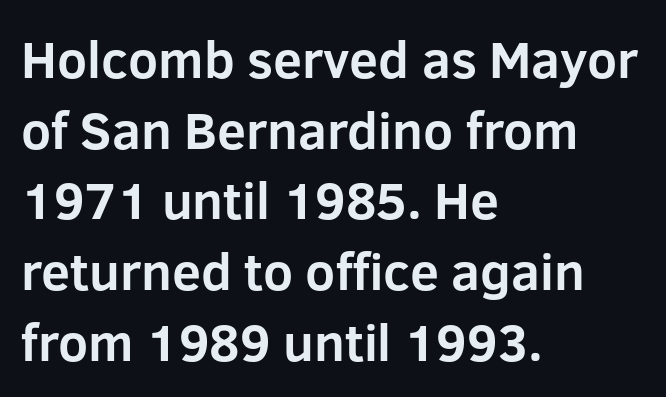
The image shows 52 px bold sans-serif type, upright; set left-aligned, normal line spacing (1.36x), normal letter spacing, not underlined; low stroke contrast and a medium x-height.
